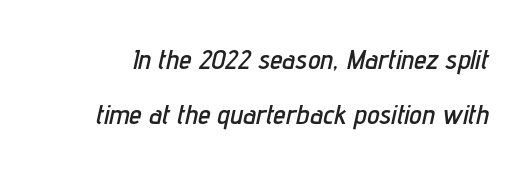
{"italic": "yes", "lean": "right", "slant_degrees": 12, "width": "condensed", "stroke_contrast": "low", "x_height": "medium", "monospaced": "no", "underline": "no", "line_spacing": "loose", "line_spacing_ratio": 1.98, "letter_spacing": "normal", "letter_spacing_em": 0.0, "glyph_px": 28}
